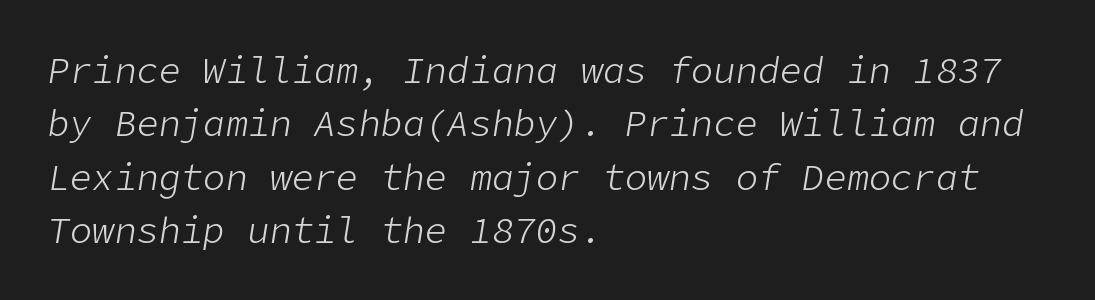
The string is rendered with underlining switched off. Stroke mass is kept to a normal reading level or below. The tracking reads as untouched default to a designer's eye. The line-height multiplier appears to be the usual default. Is the block centered? No — it sits flush against the left margin. Would a proofreader flag this as italicized? Yes.
